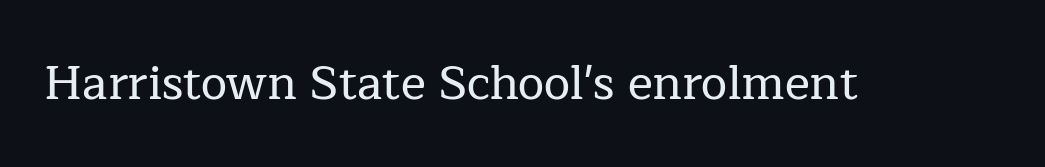
Q: Is the text italic (slanted)? A: No, it is upright.
Q: Is the typeface a serif or a sans-serif typeface? A: Serif.
Q: Is the text underlined? A: No.
Q: Is the spacing between letters normal or unusually wide? A: Normal.
Q: Width (condensed, normal, or wide)? A: Normal.
Q: Stroke contrast? A: Low.
Q: x-height? A: Medium.
Q: Monospaced? A: No.
